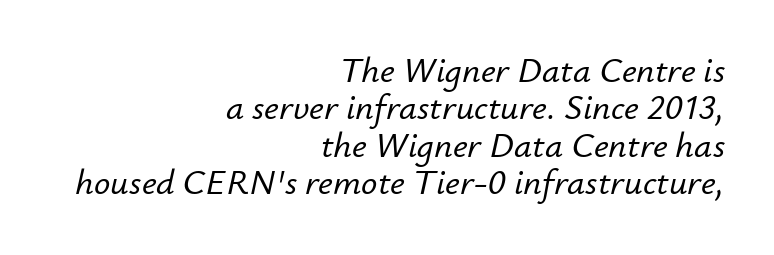
Q: Is the text italic (slanted)? A: Yes, it leans right by about 12 degrees.
Q: Is the text underlined? A: No.
Q: How is the paragraph aligned? A: Right-aligned.
Q: Is the spacing between letters normal or unusually wide? A: Normal.
Q: Is the spacing between lines tight, normal or loose? A: Tight.
Q: Width (condensed, normal, or wide)? A: Normal.
Q: Stroke contrast? A: Low.
Q: x-height? A: Small.
Q: Monospaced? A: No.
